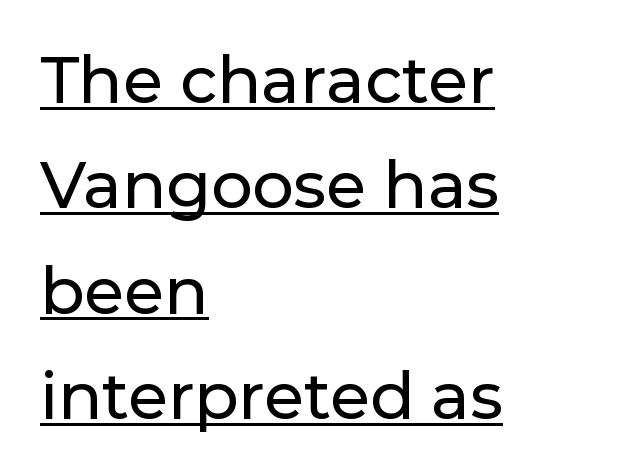
Q: Is the text italic (slanted)? A: No, it is upright.
Q: Is the typeface a serif or a sans-serif typeface? A: Sans-serif.
Q: Is the text underlined? A: Yes.
Q: How is the paragraph aligned? A: Left-aligned.
Q: Is the spacing between letters normal or unusually wide? A: Normal.
Q: Is the spacing between lines tight, normal or loose? A: Normal.
Q: Width (condensed, normal, or wide)? A: Normal.
Q: Stroke contrast? A: Low.
Q: x-height? A: Medium.
Q: Monospaced? A: No.
